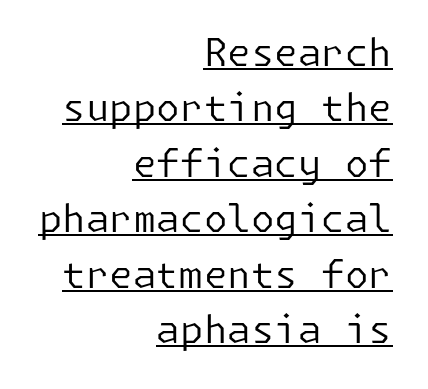
Every character sits straight up, as roman type does. Glyph-to-glyph distance matches everyday printed text. Is the type heavy? It reads as light-to-regular instead. The text block is weighted toward the right margin, trailing off unevenly leftward. Font category for this specimen: sans-serif.
